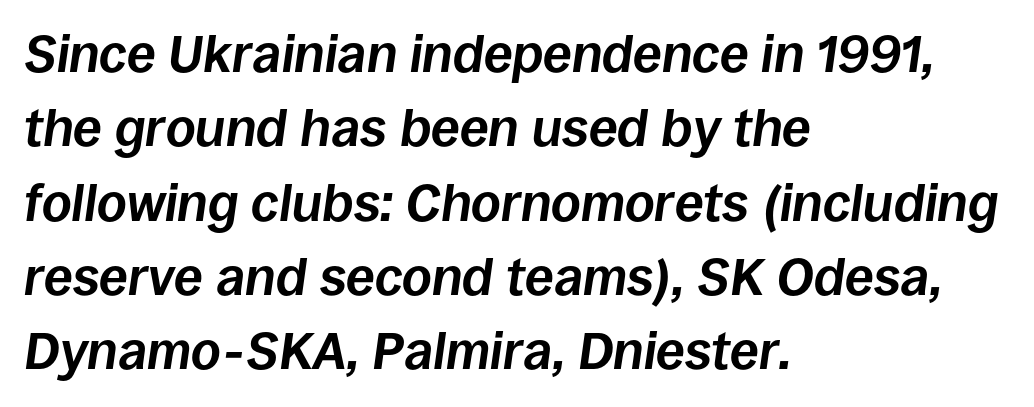
The image shows 52 px bold type, italic (leaning right); set left-aligned, normal line spacing (1.43x), normal letter spacing, not underlined; low stroke contrast and a large x-height.
